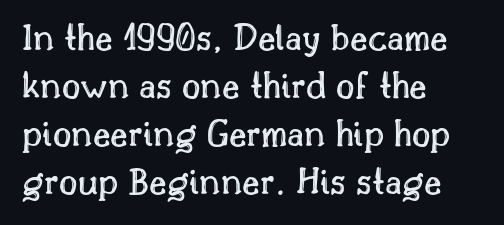
The image shows 40 px text type, upright; set left-aligned, line spacing 1.2x, normal letter spacing, not underlined; a small x-height.
